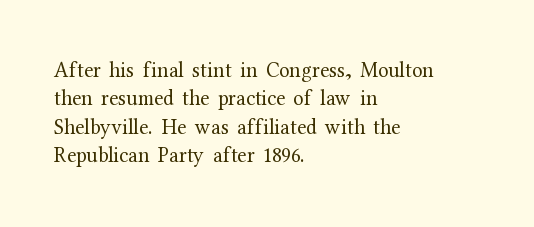
The image shows 21 px text type, upright; set left-aligned, normal line spacing (1.35x), normal letter spacing, not underlined.
